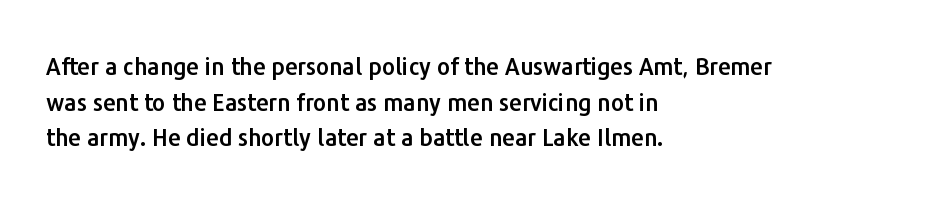
{"italic": "no", "underline": "no", "align": "left", "line_spacing": "normal", "line_spacing_ratio": 1.55, "letter_spacing": "normal", "letter_spacing_em": 0.0, "glyph_px": 23}
